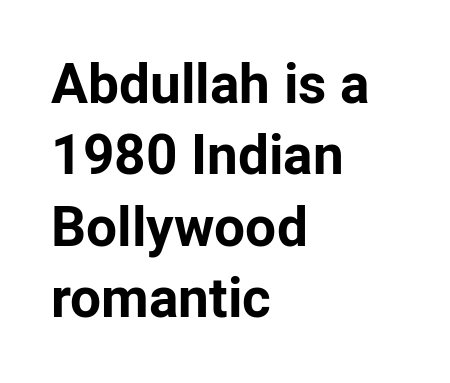
{"serif": "no", "italic": "no", "bold": "yes", "weight": "bold", "width": "normal", "stroke_contrast": "low", "x_height": "medium", "monospaced": "no", "underline": "no", "align": "left", "line_spacing": "normal", "line_spacing_ratio": 1.3, "letter_spacing": "normal", "letter_spacing_em": 0.0, "glyph_px": 55}
